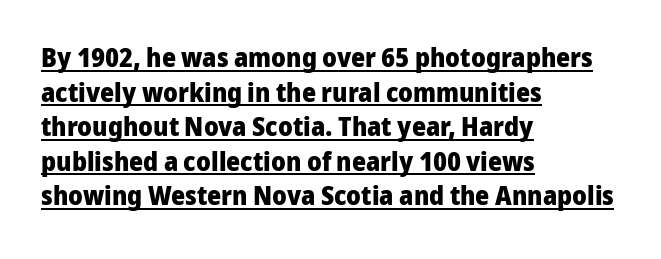
The image shows 27 px bold type, upright; set left-aligned, normal line spacing (1.28x), normal letter spacing, underlined.
